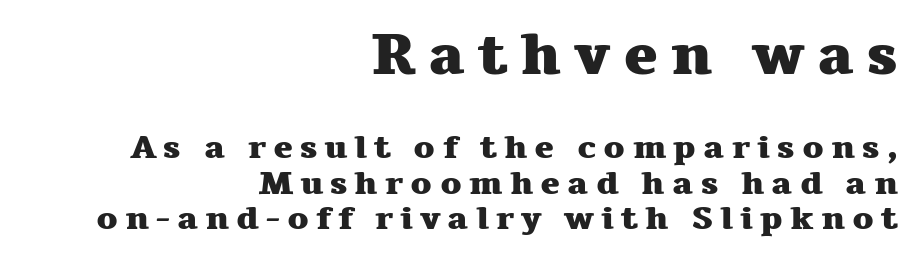
The lettering holds an erect, upright posture throughout. Strokes here are thick enough to call this a true bold. These two chunks differ in scale, with the top chunk taking the larger measure. How are the letters spaced? Widely, with obvious added tracking. The typesetter chose a ragged-left arrangement here. Each letter keeps its own natural width here, so spacing adapts to shape.
